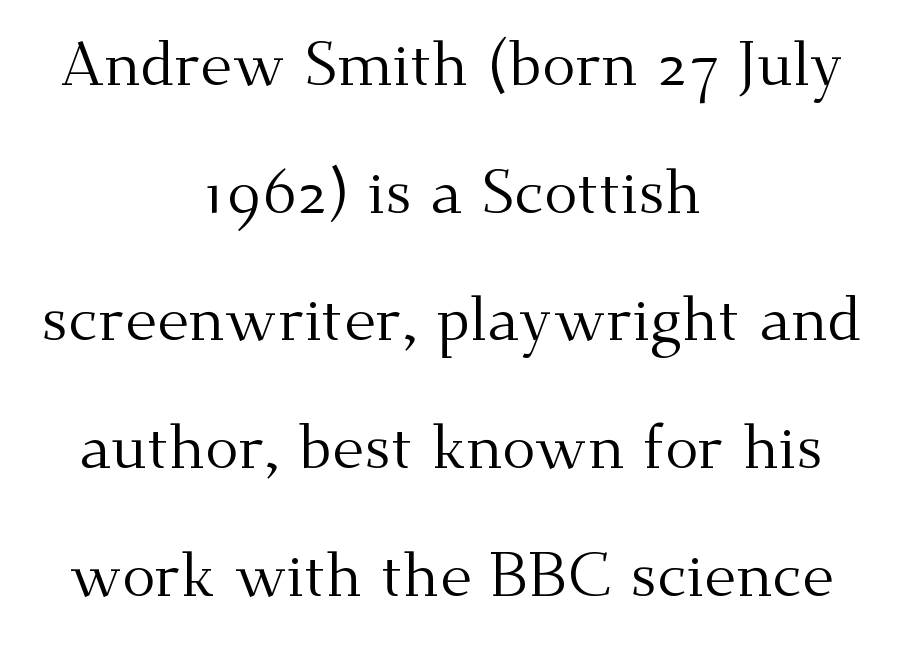
The image shows 62 px regular-weight serif type, upright; set centered, loose line spacing (2.06x), normal letter spacing, not underlined; medium stroke contrast and a small x-height.
